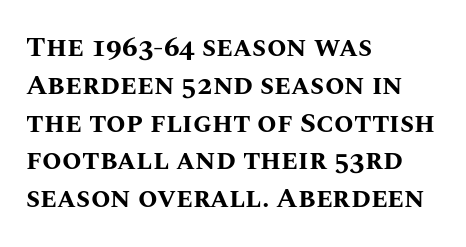
The designer left line spacing at the default. You could call the tracking neutral — neither tight nor loose. Leftover space on each line is placed entirely after the last word. Proportional: the letters do not fall into vertical columns. Underlining? Definitely not there.
